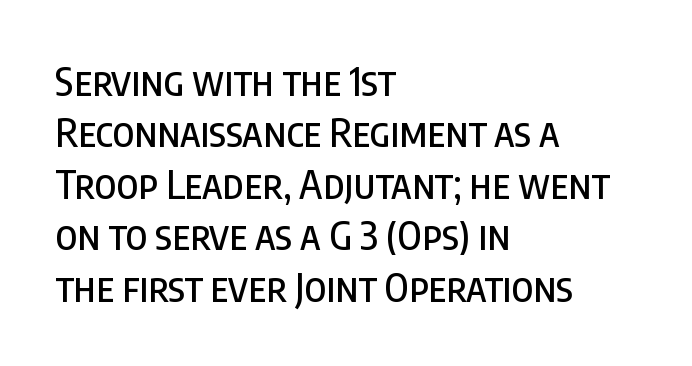
{"serif": "no", "italic": "no", "width": "condensed", "stroke_contrast": "low", "x_height": "large", "monospaced": "no", "underline": "no", "align": "left", "line_spacing": "normal", "line_spacing_ratio": 1.32, "letter_spacing": "normal", "letter_spacing_em": 0.0, "glyph_px": 39}
